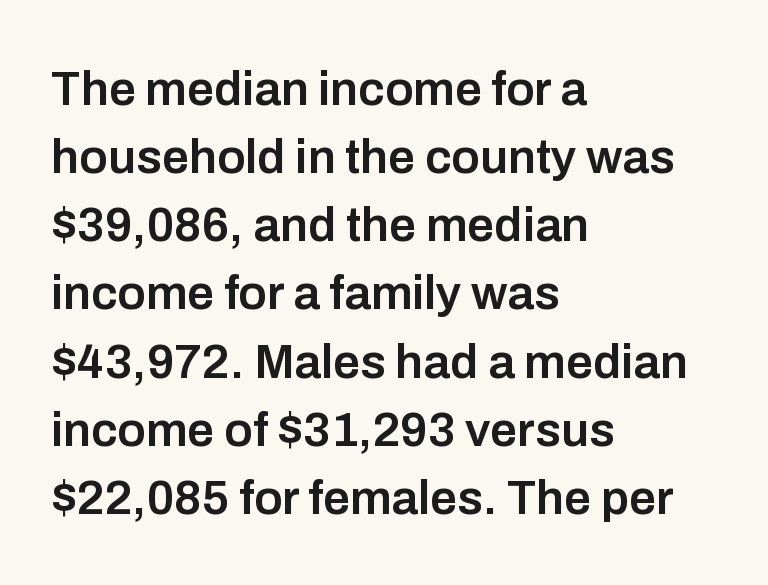
Q: Is the text bold? A: Semi-bold.
Q: Is the text italic (slanted)? A: No, it is upright.
Q: Is the typeface a serif or a sans-serif typeface? A: Sans-serif.
Q: Is the text underlined? A: No.
Q: How is the paragraph aligned? A: Left-aligned.
Q: Is the spacing between letters normal or unusually wide? A: Normal.
Q: Is the spacing between lines tight, normal or loose? A: Normal.
Q: Width (condensed, normal, or wide)? A: Normal.
Q: Stroke contrast? A: Low.
Q: x-height? A: Medium.
Q: Monospaced? A: No.
